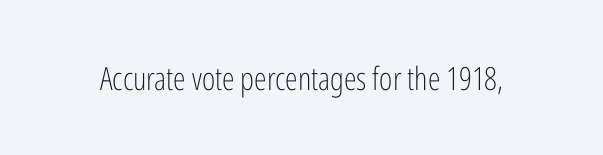
Q: Is the text bold? A: No.
Q: Is the text italic (slanted)? A: No, it is upright.
Q: Is the typeface a serif or a sans-serif typeface? A: Sans-serif.
Q: Is the text underlined? A: No.
Q: Is the spacing between letters normal or unusually wide? A: Normal.
Q: Width (condensed, normal, or wide)? A: Condensed.
Q: Stroke contrast? A: Low.
Q: x-height? A: Medium.
Q: Monospaced? A: No.
